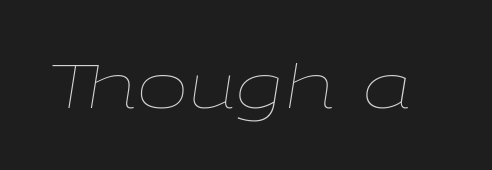
In terms of letterspacing, this is plain default setting. These glyphs show unthickened strokes, regular width or finer. A clean baseline with only descenders dipping below it. The letters advance in unequal steps, a hallmark of proportional type. Posture: slanted.
